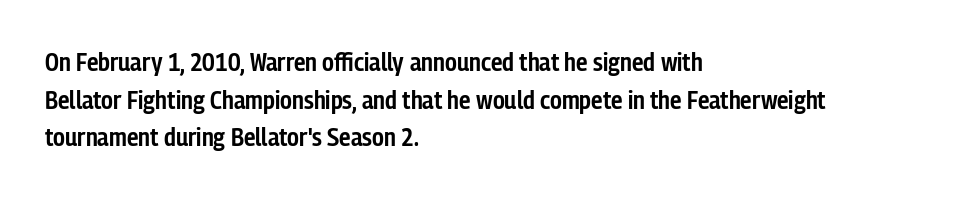
Reading down the column, the eye jumps a familiar distance to each next line. How are the letters spaced? Ordinarily, with no added tracking. The text block is weighted toward the left margin, trailing off unevenly rightward. The letters stand upright; this is a roman face.
